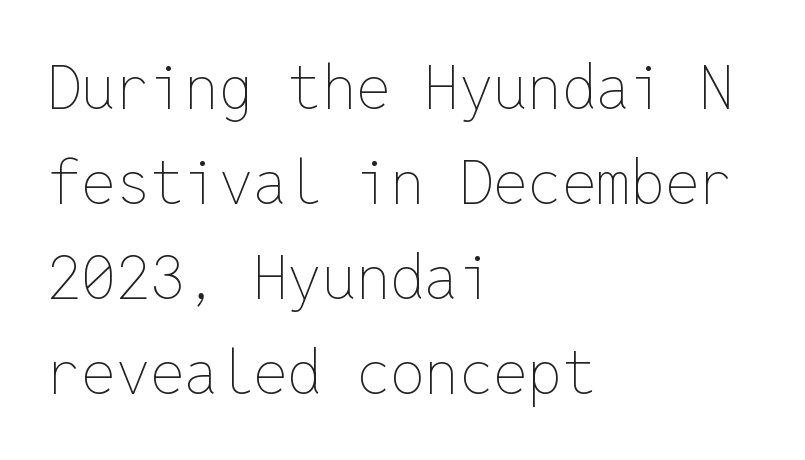
The image shows 61 px thin type, upright, monospaced; set left-aligned, normal line spacing (1.56x), normal letter spacing, not underlined; low stroke contrast and a medium x-height.
